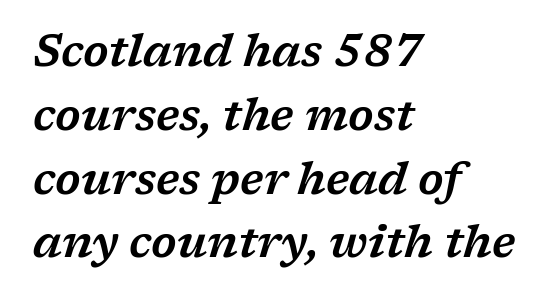
The image shows 44 px wide serif type, italic (leaning right); set left-aligned, normal line spacing (1.45x), normal letter spacing, not underlined; low stroke contrast and a medium x-height.
